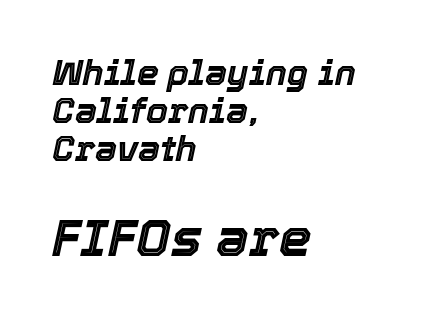
Q: Is the text italic (slanted)? A: Yes, it leans right by about 12 degrees.
Q: Is the text underlined? A: No.
Q: How is the paragraph aligned? A: Left-aligned.
Q: Is the spacing between letters normal or unusually wide? A: Normal.
Q: Is the spacing between lines tight, normal or loose? A: Tight.
Q: Which block of text is set in a larger size, the first (top) or the second (bottom)? A: The second (bottom) one.
Q: Width (condensed, normal, or wide)? A: Normal.
Q: x-height? A: Medium.
Q: Monospaced? A: No.
